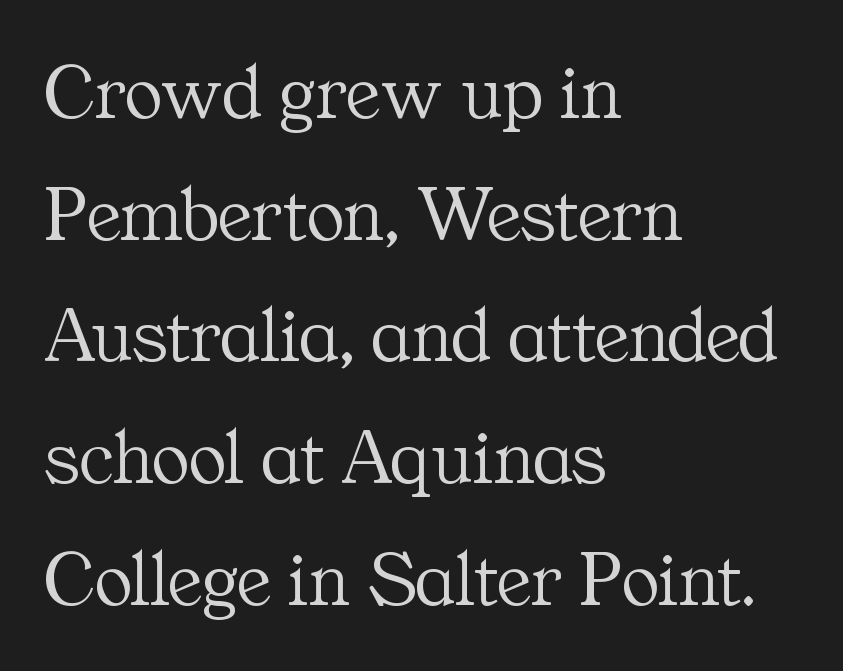
The image shows 79 px light serif type, upright; set left-aligned, normal line spacing (1.54x), normal letter spacing, not underlined; medium stroke contrast and a medium x-height.
